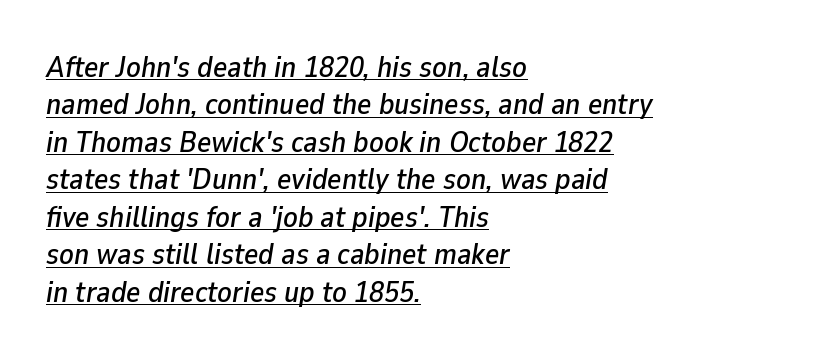
{"italic": "yes", "lean": "right", "slant_degrees": 9, "width": "normal", "stroke_contrast": "low", "x_height": "medium", "monospaced": "no", "underline": "yes", "align": "left", "line_spacing": "normal", "line_spacing_ratio": 1.25, "letter_spacing": "normal", "letter_spacing_em": 0.0, "glyph_px": 30}
